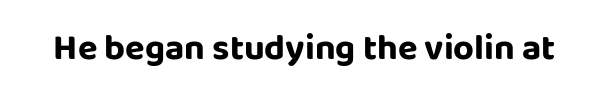
The specimen omits any rule beneath the text block's lines. The glyphs in this specimen are sans serif. If you drew a line through each stem, it would be perfectly vertical. How are the letters spaced? Ordinarily, with no added tracking.
